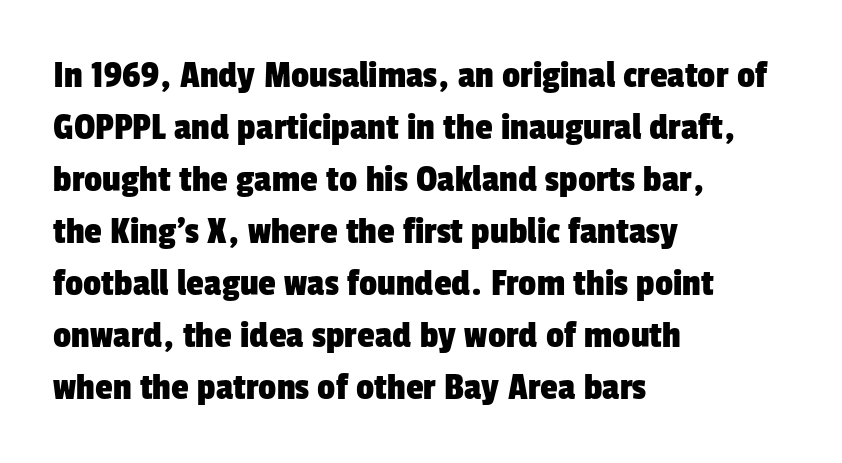
{"serif": "no", "width": "condensed", "stroke_contrast": "low", "x_height": "medium", "monospaced": "no", "underline": "no", "align": "left", "line_spacing": "normal", "line_spacing_ratio": 1.3, "letter_spacing": "normal", "letter_spacing_em": 0.0, "glyph_px": 40}
